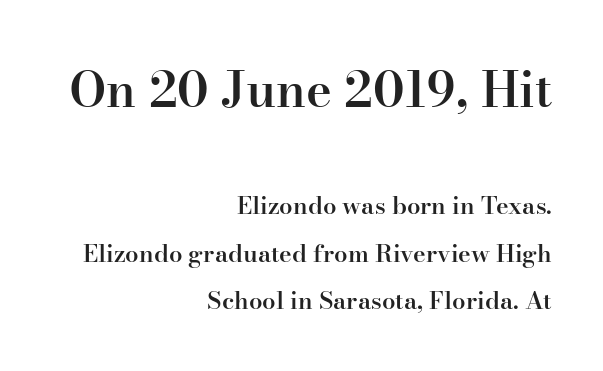
{"serif": "yes", "italic": "no", "bold": "semi", "weight": "semibold", "width": "normal", "stroke_contrast": "high", "x_height": "small", "monospaced": "no", "underline": "no", "align": "right", "line_spacing": "loose", "line_spacing_ratio": 1.98, "letter_spacing": "normal", "letter_spacing_em": 0.0, "larger_block": "first", "size_ratio": 2.04, "glyph_px": 49}
